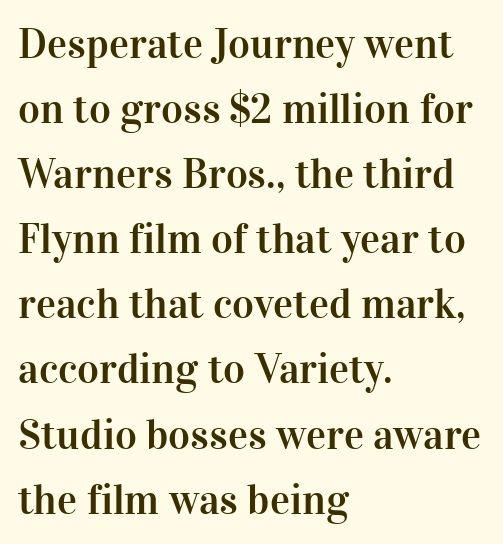
Q: Is the text italic (slanted)? A: No, it is upright.
Q: Is the typeface a serif or a sans-serif typeface? A: Serif.
Q: Is the text underlined? A: No.
Q: How is the paragraph aligned? A: Left-aligned.
Q: Is the spacing between letters normal or unusually wide? A: Normal.
Q: Is the spacing between lines tight, normal or loose? A: Normal.
Q: Width (condensed, normal, or wide)? A: Normal.
Q: Stroke contrast? A: High.
Q: x-height? A: Medium.
Q: Monospaced? A: No.
